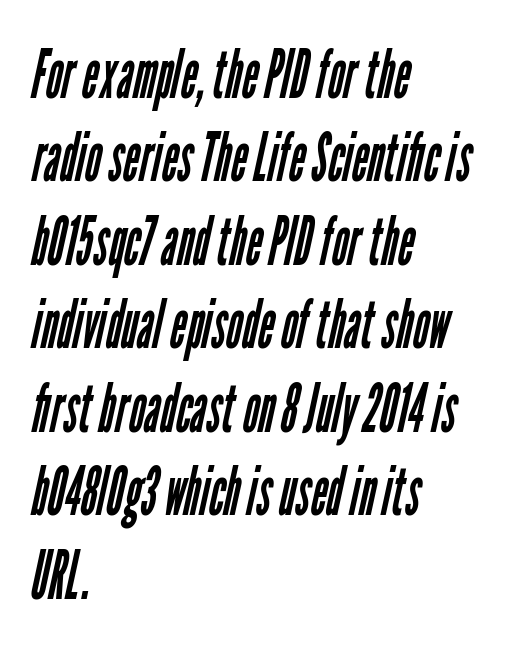
The image shows 69 px regular-weight, condensed sans-serif type; set left-aligned, line spacing 1.21x, normal letter spacing, not underlined; low stroke contrast and a medium x-height.
